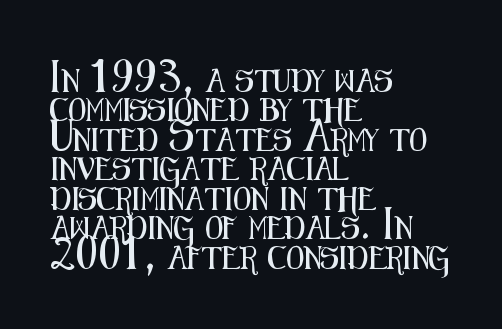
The image shows 23 px text type, upright; set left-aligned, normal line spacing (1.28x), normal letter spacing, not underlined.
